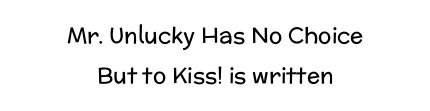
The image shows 22 px text type, upright; set centered, line spacing 1.83x, normal letter spacing, not underlined.
